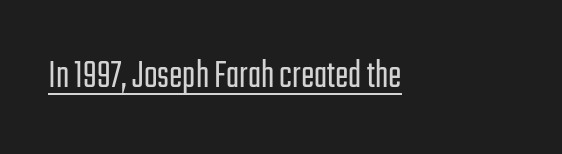
{"serif": "no", "italic": "no", "bold": "no", "weight": "light", "width": "condensed", "stroke_contrast": "low", "x_height": "medium", "monospaced": "no", "underline": "yes", "letter_spacing": "normal", "letter_spacing_em": 0.0, "glyph_px": 40}
